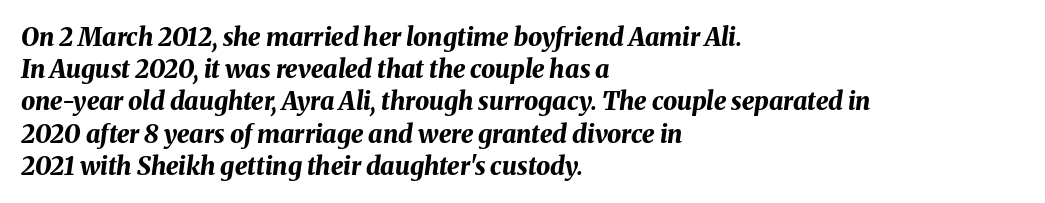
{"italic": "yes", "lean": "right", "slant_degrees": 8, "bold": "yes", "underline": "no", "align": "left", "line_spacing": "normal", "line_spacing_ratio": 1.29, "letter_spacing": "normal", "letter_spacing_em": 0.0, "glyph_px": 25}
